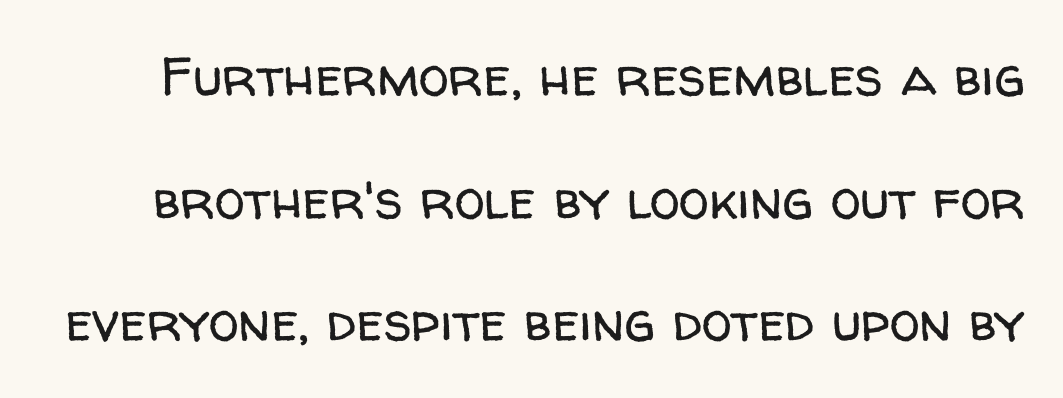
Glance below the letters and you will spot only blank space. The designer went with a sans here, leaving each stem footless. The type is set solid horizontally, with unmodified tracking. Line spacing here is loose. Each stroke keeps to a modest, everyday thickness or less. The font's upright variant was chosen for this text.
